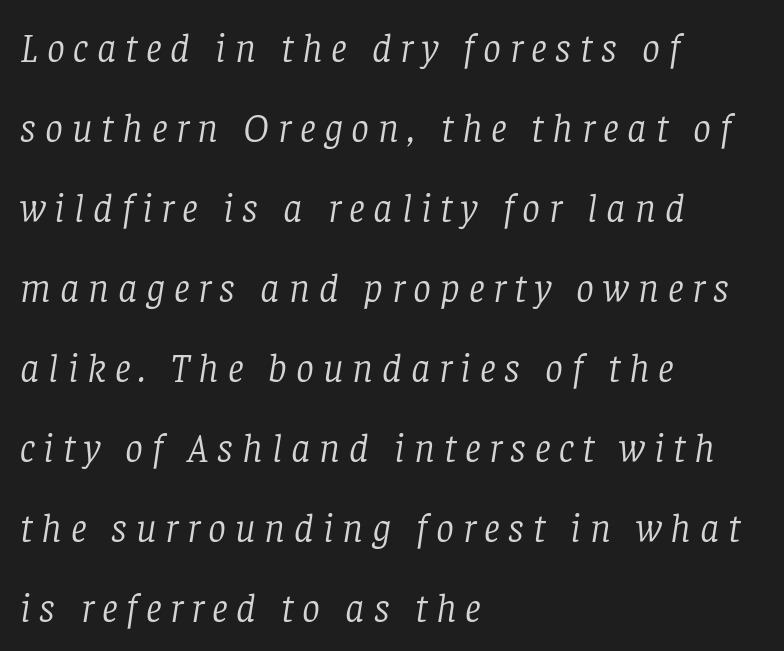
Yep, that's italic — everything's leaning. A serif font was chosen for this passage. Quick note: underline off. Tracking value appears strongly positive — letters spread wide. The compositor pushed each line to the left boundary.
